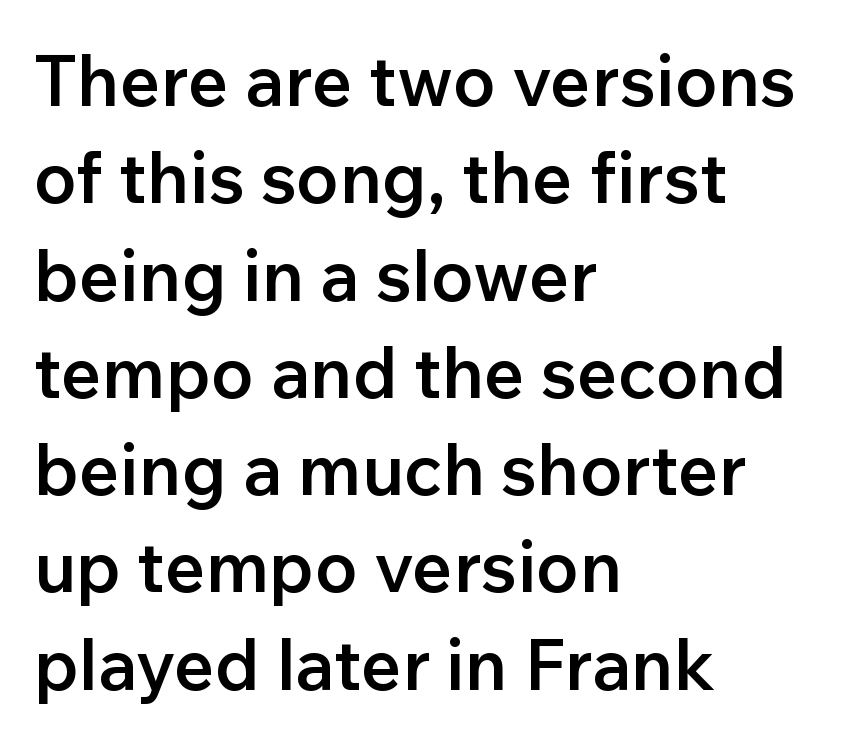
{"serif": "no", "italic": "no", "bold": "semi", "weight": "semibold", "width": "normal", "stroke_contrast": "low", "x_height": "medium", "monospaced": "no", "underline": "no", "align": "left", "line_spacing": "normal", "line_spacing_ratio": 1.37, "letter_spacing": "normal", "letter_spacing_em": 0.0, "glyph_px": 71}
